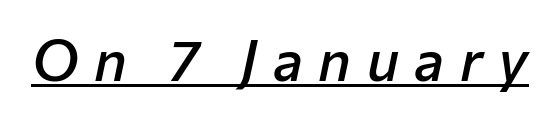
Note the varied advance widths — an 'i' is clearly narrower than an 'm'. Firm but not heavy-handed strokes: this text is semibold. Each line of the rendering has a horizontal stroke beneath the glyphs. This sample uses expanded letter spacing, leaving extra air between glyphs. Is the type slanted? Yes — the strokes lean at a clear angle.
